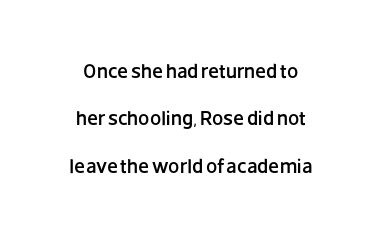
Caption: multi-line text, centered on the measure. This sample uses an upright cut, with every glyph sitting square on the baseline. If you measured baseline to baseline, you'd find a long distance. Plain, unruled lines of type. Look at the tracking — it's just the regular setting, nothing added.
